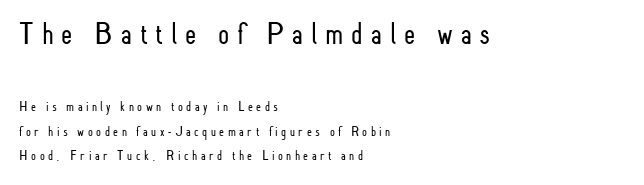
Q: Is the text bold? A: No.
Q: Is the text italic (slanted)? A: No, it is upright.
Q: Is the typeface a serif or a sans-serif typeface? A: Sans-serif.
Q: Is the text underlined? A: No.
Q: How is the paragraph aligned? A: Left-aligned.
Q: Is the spacing between letters normal or unusually wide? A: Unusually wide.
Q: Which block of text is set in a larger size, the first (top) or the second (bottom)? A: The first (top) one.
Q: Width (condensed, normal, or wide)? A: Condensed.
Q: Stroke contrast? A: Low.
Q: x-height? A: Small.
Q: Monospaced? A: No.
